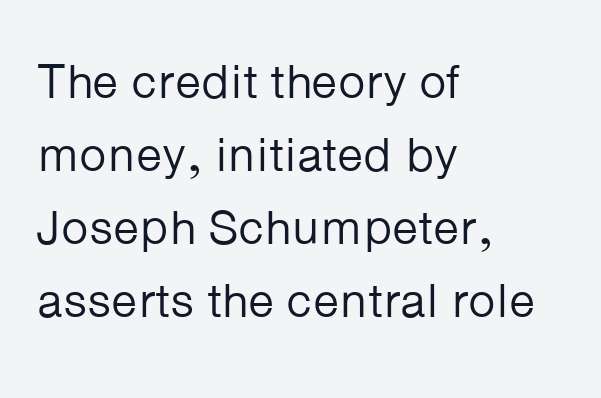
Q: Is the text bold? A: No.
Q: Is the text italic (slanted)? A: No, it is upright.
Q: Is the typeface a serif or a sans-serif typeface? A: Sans-serif.
Q: Is the text underlined? A: No.
Q: How is the paragraph aligned? A: Left-aligned.
Q: Is the spacing between letters normal or unusually wide? A: Normal.
Q: Is the spacing between lines tight, normal or loose? A: Normal.
Q: Width (condensed, normal, or wide)? A: Normal.
Q: Stroke contrast? A: Low.
Q: x-height? A: Medium.
Q: Monospaced? A: No.
